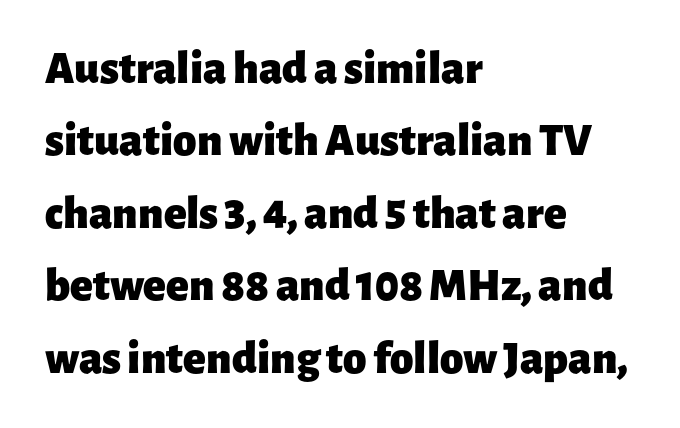
Here the glyphs are tracked normally, forming tight word shapes. A sans-serif font was chosen for this passage. The letters stand straight up with perfectly vertical stems. Successive baselines arrive at the customary interval. The letters advance in unequal steps, a hallmark of proportional type.
